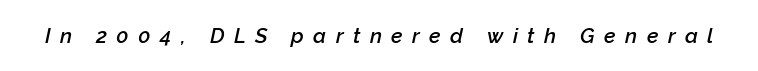
The whole block is typeset with a tilt. Caption: semibold face, moderately heavy strokes. The space beneath each line is pristine and unruled. The face used here is rendered with a markedly widened letterfit.
